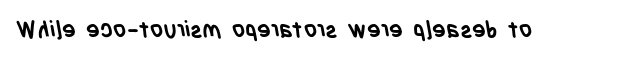
Q: Is the text bold? A: Yes.
Q: Is the text underlined? A: No.
Q: Is the spacing between letters normal or unusually wide? A: Normal.
